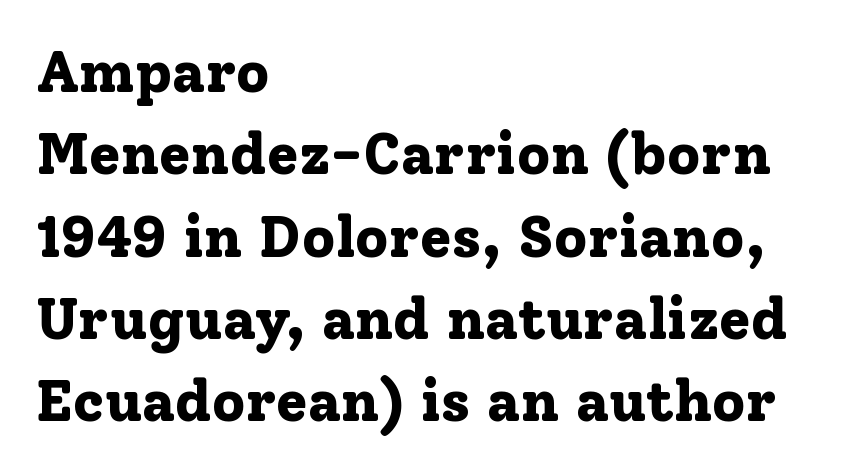
Vertically, the passage feels balanced, rows spaced as you'd expect. Is this a fixed-width face? No — the glyphs have proportional, varying widths. Characters follow at the spacing the type designer built in. You'd pick this weight for a headline — it's a proper bold. Observe the serifs anchoring each vertical stroke in this sample.
